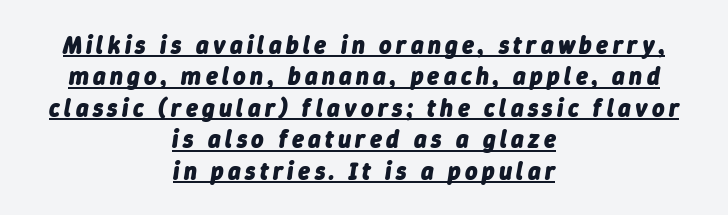
Q: Is the text bold? A: Yes.
Q: Is the text italic (slanted)? A: Yes, it leans right by about 9 degrees.
Q: Is the text underlined? A: Yes.
Q: How is the paragraph aligned? A: Centered.
Q: Is the spacing between lines tight, normal or loose? A: Normal.
